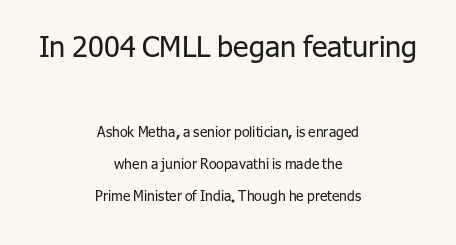
Q: Is the text bold? A: No.
Q: Is the text italic (slanted)? A: No, it is upright.
Q: Is the typeface a serif or a sans-serif typeface? A: Sans-serif.
Q: Is the text underlined? A: No.
Q: How is the paragraph aligned? A: Centered.
Q: Is the spacing between letters normal or unusually wide? A: Normal.
Q: Is the spacing between lines tight, normal or loose? A: Loose.
Q: Which block of text is set in a larger size, the first (top) or the second (bottom)? A: The first (top) one.
Q: Width (condensed, normal, or wide)? A: Normal.
Q: Stroke contrast? A: Low.
Q: x-height? A: Medium.
Q: Monospaced? A: No.
